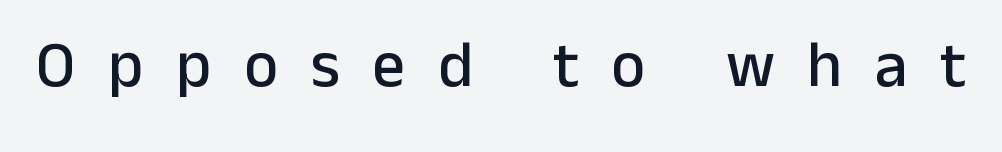
{"serif": "no", "italic": "no", "width": "normal", "stroke_contrast": "low", "x_height": "medium", "monospaced": "no", "underline": "no", "letter_spacing": "wide", "letter_spacing_em": 0.5, "glyph_px": 65}
